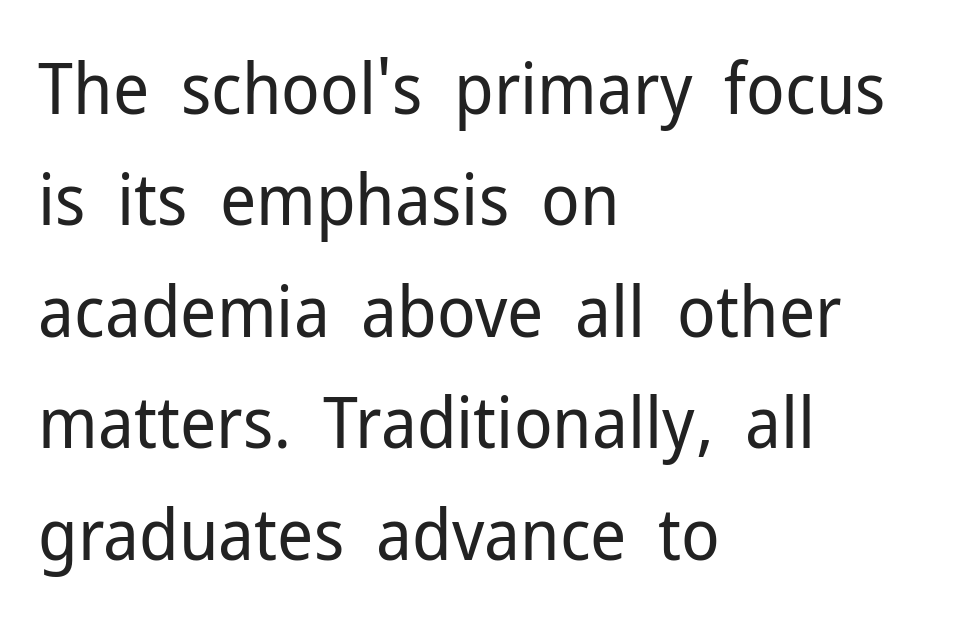
The image shows 71 px regular-weight sans-serif type, upright; set left-aligned, normal line spacing (1.57x), normal letter spacing, not underlined; low stroke contrast and a medium x-height.
